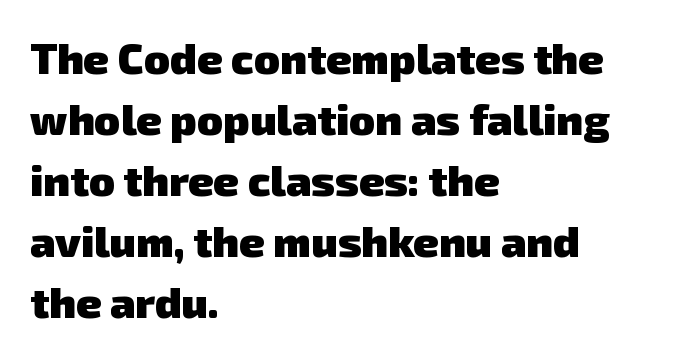
The image shows 43 px heavy sans-serif type; set left-aligned, normal line spacing (1.42x), normal letter spacing, not underlined; low stroke contrast and a medium x-height.
